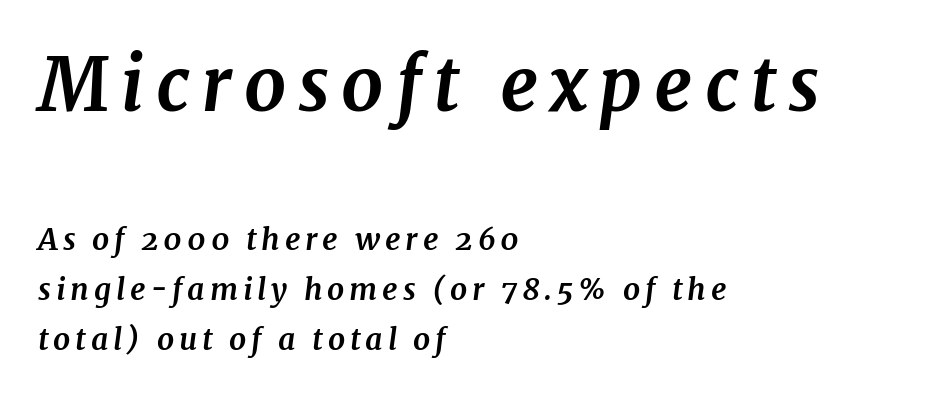
{"serif": "yes", "italic": "yes", "lean": "right", "slant_degrees": 7, "bold": "yes", "weight": "bold", "width": "normal", "stroke_contrast": "medium", "x_height": "medium", "monospaced": "no", "underline": "no", "align": "left", "line_spacing": "normal", "line_spacing_ratio": 1.66, "larger_block": "first", "size_ratio": 2.47, "glyph_px": 74}
